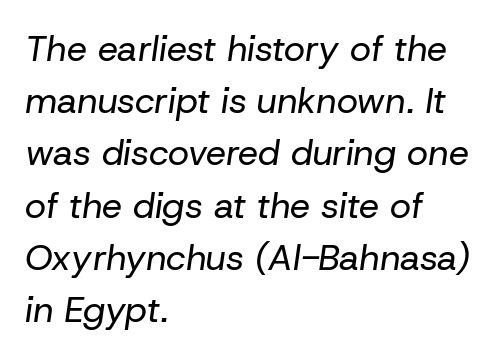
Q: Is the text bold? A: No.
Q: Is the text italic (slanted)? A: Yes, it leans right by about 8 degrees.
Q: Is the text underlined? A: No.
Q: How is the paragraph aligned? A: Left-aligned.
Q: Is the spacing between letters normal or unusually wide? A: Normal.
Q: Is the spacing between lines tight, normal or loose? A: Normal.
Q: Width (condensed, normal, or wide)? A: Normal.
Q: Stroke contrast? A: Low.
Q: x-height? A: Medium.
Q: Monospaced? A: No.
